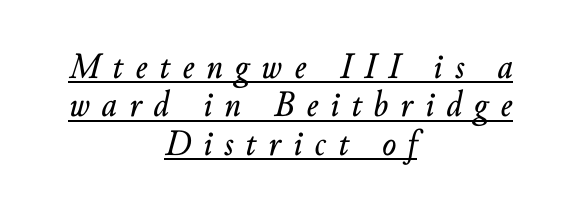
{"italic": "yes", "lean": "right", "slant_degrees": 10, "width": "normal", "stroke_contrast": "low", "x_height": "small", "monospaced": "no", "underline": "yes", "align": "center", "line_spacing": "tight", "line_spacing_ratio": 1.04, "letter_spacing": "wide", "letter_spacing_em": 0.33, "glyph_px": 37}
